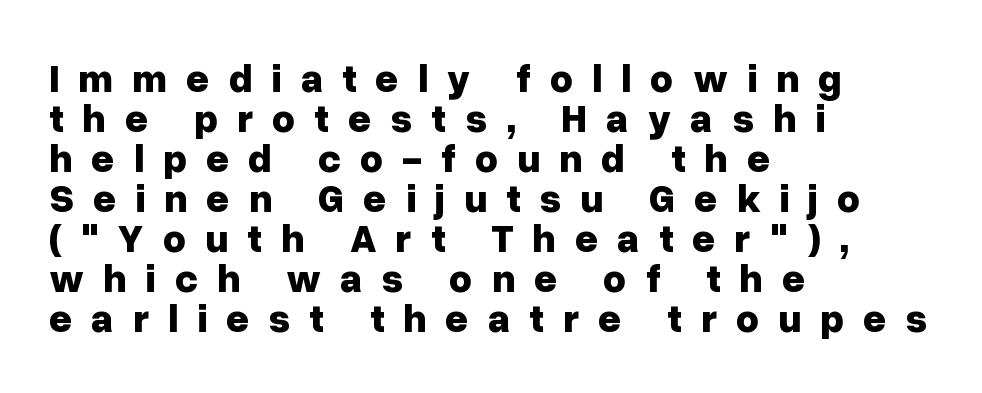
Characters follow at a spacing far wider than the type designer built in. These lines are rendered in a variable-pitch font. How heavy is the stroke? Heavy — this is a bold. The text was rendered using a sans face with plain stroke endings. Ascenders rise straight up at ninety degrees. Caption: multi-line text, flush left, ragged right.
